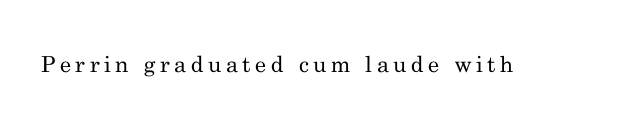
{"italic": "no", "bold": "no", "underline": "no", "letter_spacing": "wide", "letter_spacing_em": 0.2, "glyph_px": 22}
